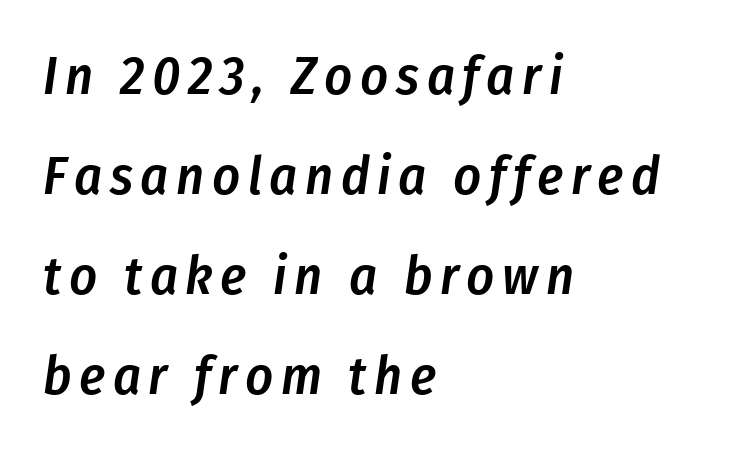
The image shows 54 px semibold, condensed type, italic (leaning right); set left-aligned, line spacing 1.85x, not underlined; low stroke contrast and a medium x-height.
